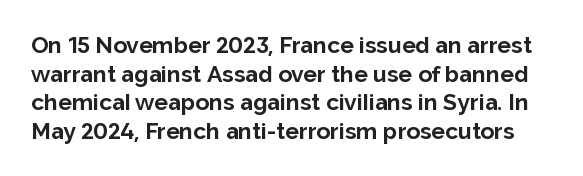
The strokes are fattened all the way to bold. Standard letterfit; no display-style spreading of the glyphs. Unlike italic type, these characters show no tilt at all. Descenders hang freely into open space.
